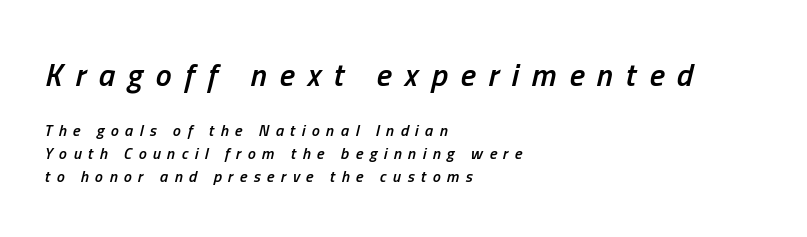
A typesetter would call this proportional, since set widths differ per character. Moderately thickened strokes mark this as semibold type. Top chunk: large. Bottom chunk: small. The rendering anchors every line to the left-hand side. This sample uses expanded letter spacing, leaving extra air between glyphs.
